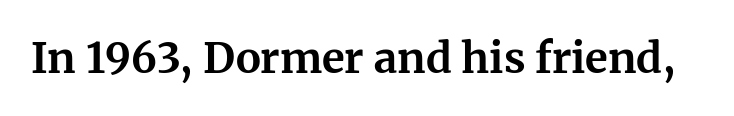
Glance below the letters and you will spot only blank space. A typesetter would call this proportional, since set widths differ per character. Here the glyphs are tracked normally, forming tight word shapes. The letters stand upright; this is a roman face. Little horizontal feet cap the strokes, marking this as serif type. Is the type bold? Yes — the strokes are clearly thick and heavy.
